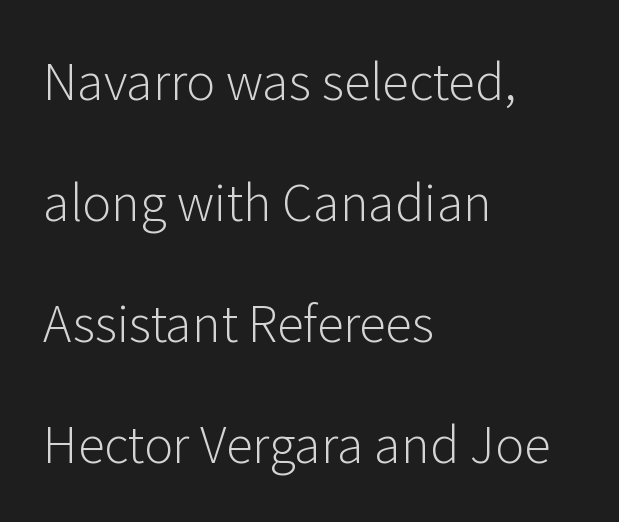
Q: Is the text bold? A: No.
Q: Is the text italic (slanted)? A: No, it is upright.
Q: Is the typeface a serif or a sans-serif typeface? A: Sans-serif.
Q: Is the text underlined? A: No.
Q: How is the paragraph aligned? A: Left-aligned.
Q: Is the spacing between letters normal or unusually wide? A: Normal.
Q: Is the spacing between lines tight, normal or loose? A: Loose.
Q: Width (condensed, normal, or wide)? A: Normal.
Q: Stroke contrast? A: Low.
Q: x-height? A: Medium.
Q: Monospaced? A: No.
